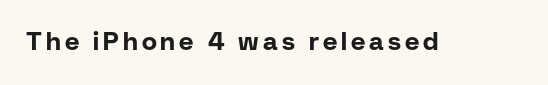
The image shows 25 px bold type, upright; set not underlined.
